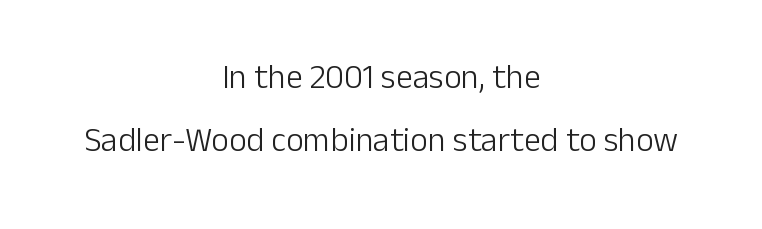
Q: Is the text bold? A: No.
Q: Is the text italic (slanted)? A: No, it is upright.
Q: Is the typeface a serif or a sans-serif typeface? A: Sans-serif.
Q: Is the text underlined? A: No.
Q: How is the paragraph aligned? A: Centered.
Q: Is the spacing between letters normal or unusually wide? A: Normal.
Q: Width (condensed, normal, or wide)? A: Normal.
Q: Stroke contrast? A: Low.
Q: x-height? A: Medium.
Q: Monospaced? A: No.
